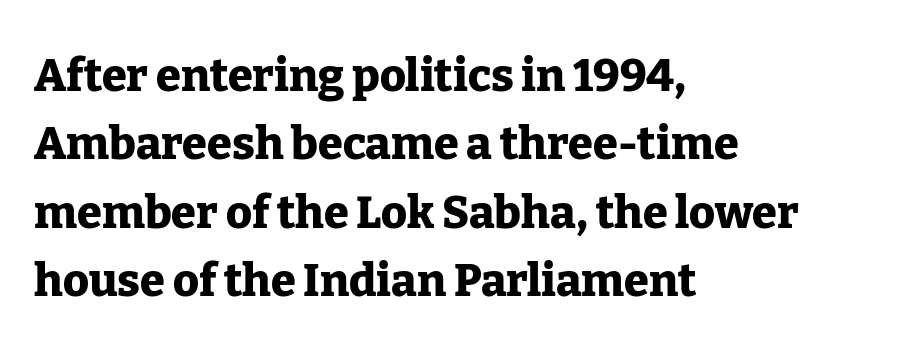
The rag falls on the right side of this text block. A typesetter would call this proportional, since set widths differ per character. Decoration check: the copy has no underline. This is roman type, the default non-slanted kind.
